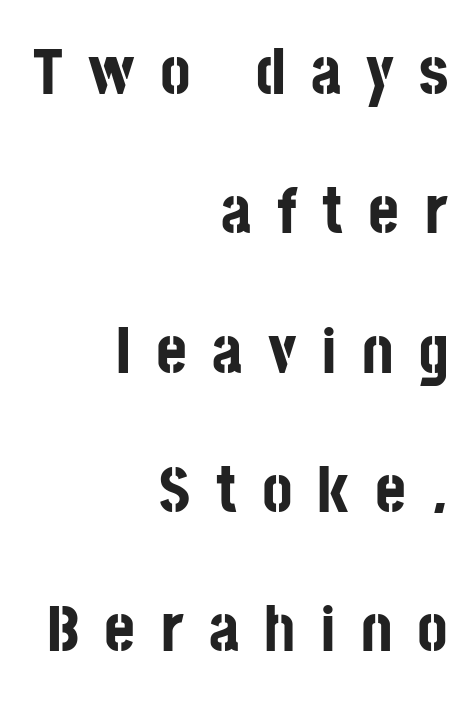
The image shows 66 px bold, condensed sans-serif type, upright; set right-aligned, loose line spacing (2.11x), unusually wide letter spacing (+0.38 em), not underlined; low stroke contrast and a large x-height.
